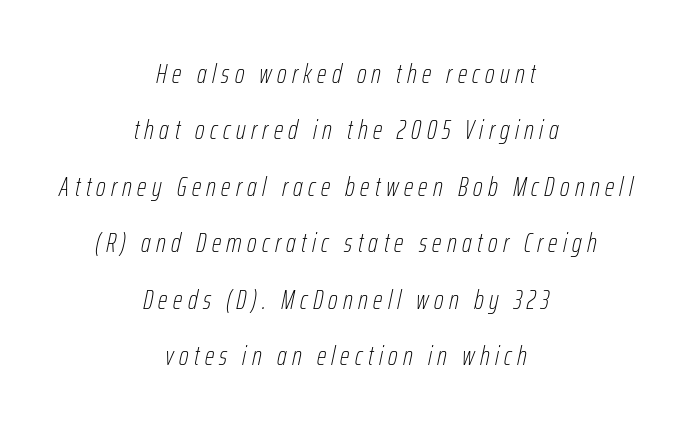
Q: Is the text bold? A: No.
Q: Is the text italic (slanted)? A: Yes, it leans right by about 12 degrees.
Q: Is the text underlined? A: No.
Q: How is the paragraph aligned? A: Centered.
Q: Is the spacing between letters normal or unusually wide? A: Unusually wide.
Q: Is the spacing between lines tight, normal or loose? A: Loose.
